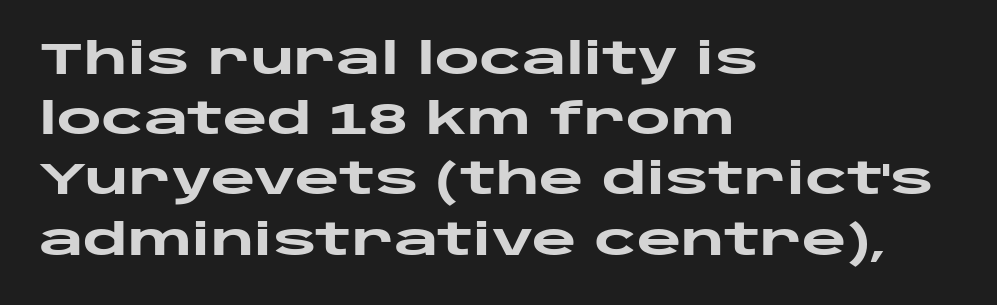
{"serif": "no", "italic": "no", "bold": "yes", "weight": "heavy", "width": "wide", "stroke_contrast": "low", "x_height": "large", "monospaced": "no", "underline": "no", "align": "left", "line_spacing": "normal", "line_spacing_ratio": 1.4, "letter_spacing": "normal", "letter_spacing_em": 0.0, "glyph_px": 43}
